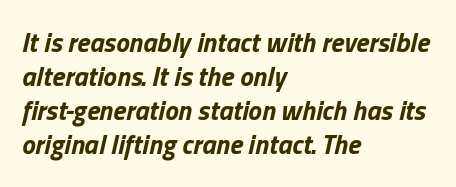
The image shows 27 px bold type, italic (leaning right); set left-aligned, normal line spacing (1.26x), normal letter spacing, not underlined.
